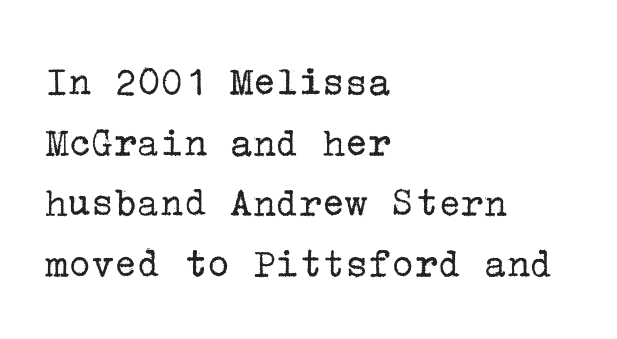
{"serif": "yes", "italic": "no", "bold": "no", "weight": "regular", "width": "normal", "stroke_contrast": "low", "x_height": "medium", "underline": "no", "align": "left", "line_spacing": "normal", "line_spacing_ratio": 1.41, "letter_spacing": "normal", "letter_spacing_em": 0.0, "glyph_px": 43}
